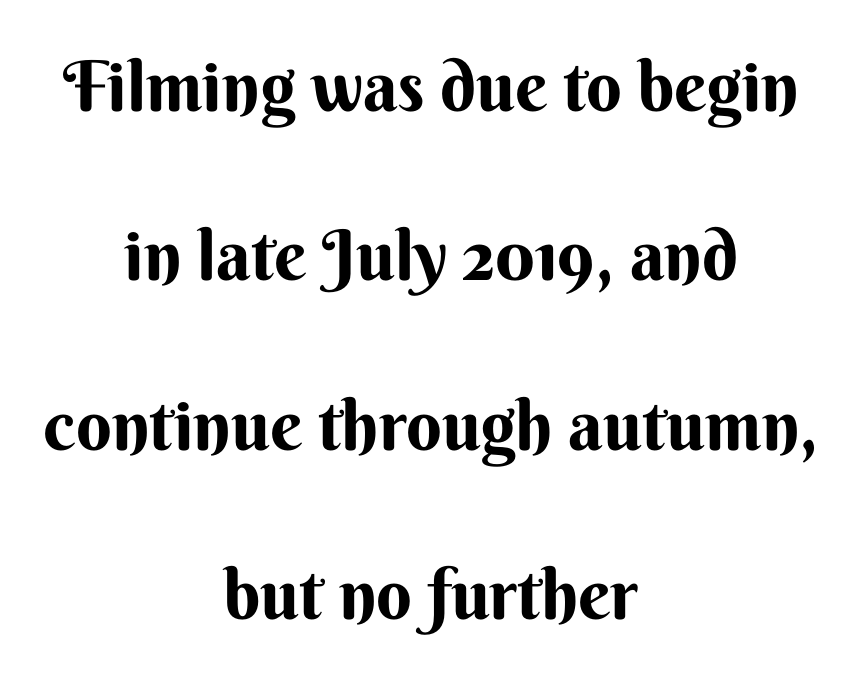
Q: Is the text bold? A: Yes.
Q: Is the text italic (slanted)? A: No, it is upright.
Q: Is the typeface a serif or a sans-serif typeface? A: Sans-serif.
Q: Is the text underlined? A: No.
Q: How is the paragraph aligned? A: Centered.
Q: Is the spacing between letters normal or unusually wide? A: Normal.
Q: Is the spacing between lines tight, normal or loose? A: Loose.
Q: Width (condensed, normal, or wide)? A: Normal.
Q: Stroke contrast? A: Medium.
Q: x-height? A: Small.
Q: Monospaced? A: No.
